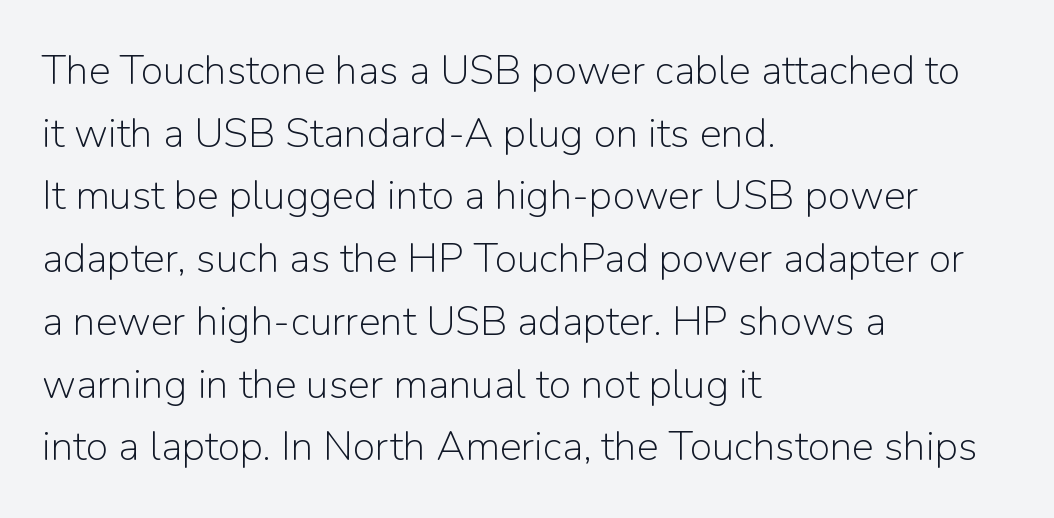
{"serif": "no", "italic": "no", "bold": "no", "weight": "light", "width": "normal", "stroke_contrast": "low", "x_height": "medium", "monospaced": "no", "underline": "no", "align": "left", "line_spacing": "normal", "line_spacing_ratio": 1.53, "letter_spacing": "normal", "letter_spacing_em": 0.0, "glyph_px": 41}
